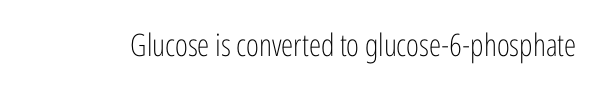
{"serif": "no", "italic": "no", "bold": "no", "weight": "light", "width": "condensed", "stroke_contrast": "low", "x_height": "medium", "monospaced": "no", "underline": "no", "letter_spacing": "normal", "letter_spacing_em": 0.0, "glyph_px": 31}
